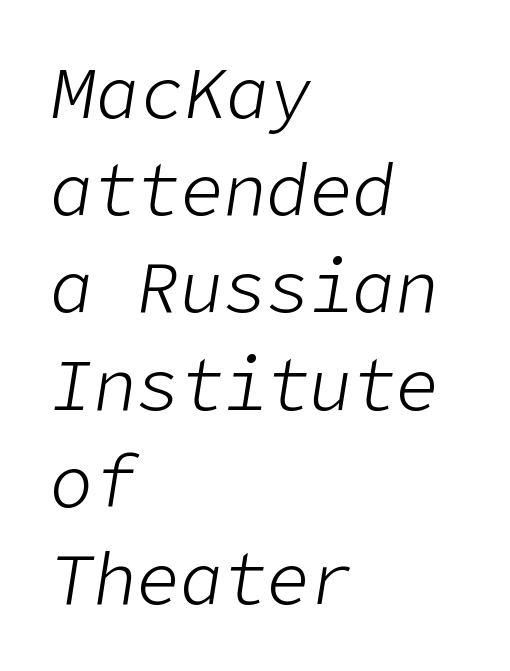
{"italic": "yes", "lean": "right", "slant_degrees": 9, "bold": "no", "weight": "light", "width": "normal", "stroke_contrast": "low", "x_height": "medium", "underline": "no", "align": "left", "line_spacing": "normal", "line_spacing_ratio": 1.35, "letter_spacing": "normal", "letter_spacing_em": 0.0, "glyph_px": 72}
